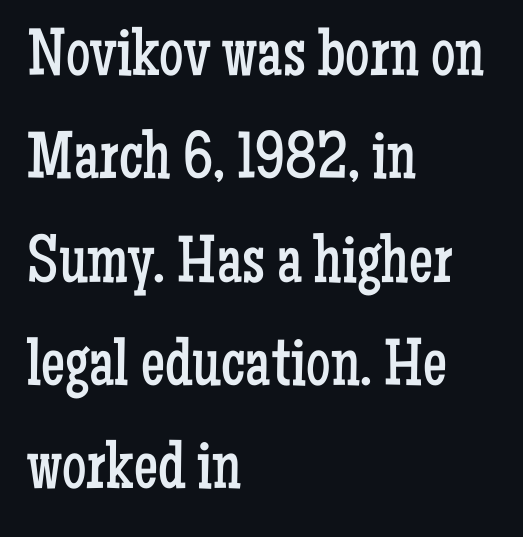
The image shows 68 px regular-weight, condensed serif type, upright; set left-aligned, normal line spacing (1.52x), normal letter spacing, not underlined; low stroke contrast and a medium x-height.
